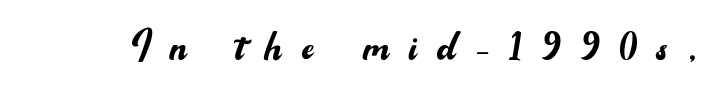
A typesetter would label this face a sans. The horizontal fit of the characters is loose and conspicuously gappy. Do the characters align in a grid? No, the font is proportional.
